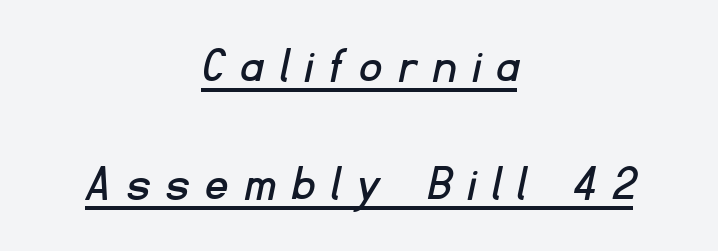
This sample carries an underscore along the baseline area. The letters carry no serifs — their stems end cleanly without finishing strokes. Leading is clearly above the norm, producing a sparse column. Honestly, the letter spacing is so wide it's the main thing you notice. Layout note: lines centered. Do the characters align in a grid? No, the font is proportional.
